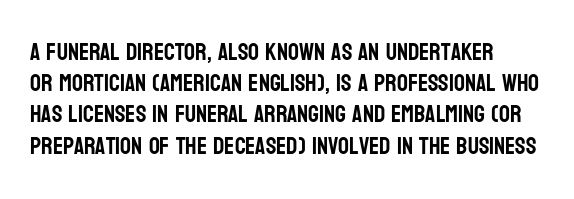
No extra tracking has been applied to these lines. This block has exactly the height ordinary leading produces. The axis of the letterforms is exactly vertical. Descenders hang freely into open space.
